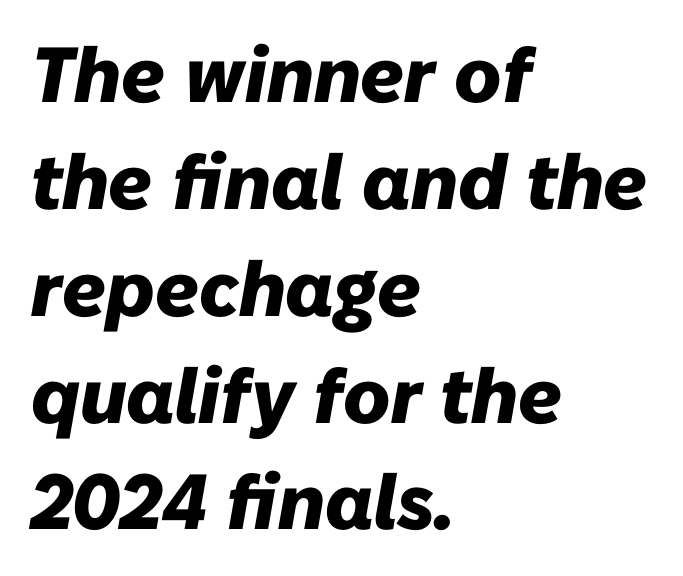
The image shows 78 px heavy type, italic (leaning right); set left-aligned, normal line spacing (1.37x), normal letter spacing, not underlined; low stroke contrast and a medium x-height.
